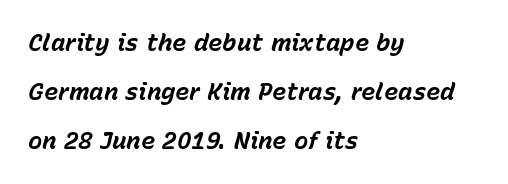
The image shows 24 px bold type, italic (leaning right); set left-aligned, loose line spacing (2.05x), normal letter spacing, not underlined.
